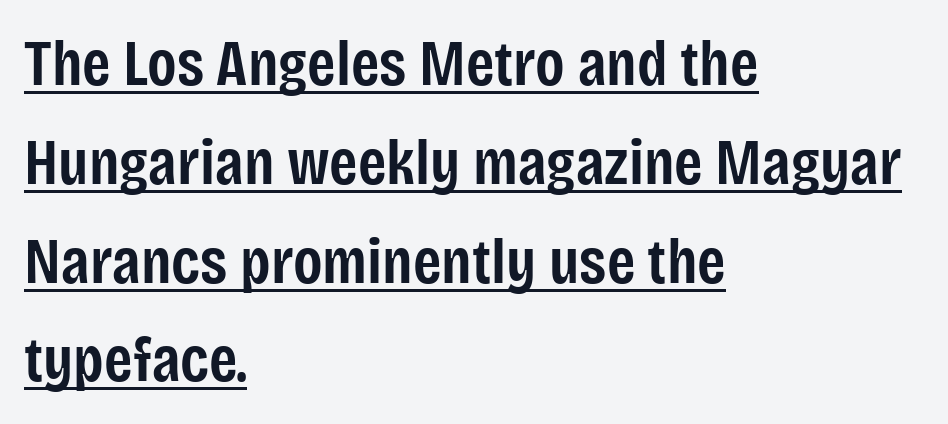
The text was rendered using a sans face with plain stroke endings. Underlined type. The letters stand upright; this is a roman face. Vertical spacing — default. One-word summary of the alignment: left.
